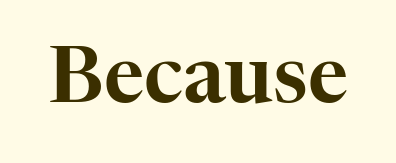
{"serif": "yes", "italic": "no", "width": "normal", "stroke_contrast": "high", "x_height": "medium", "monospaced": "no", "underline": "no", "letter_spacing": "normal", "letter_spacing_em": 0.0, "glyph_px": 78}
